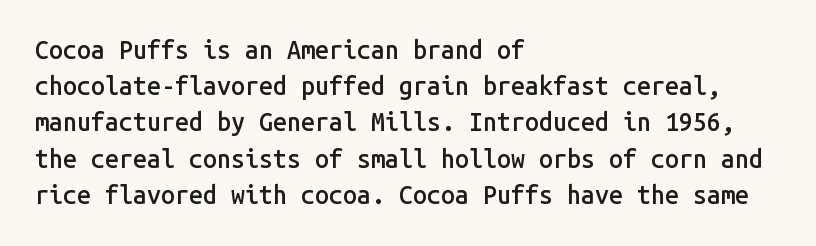
{"italic": "no", "bold": "semi", "underline": "no", "align": "left", "line_spacing": "normal", "line_spacing_ratio": 1.45, "letter_spacing": "normal", "letter_spacing_em": 0.0, "glyph_px": 25}
